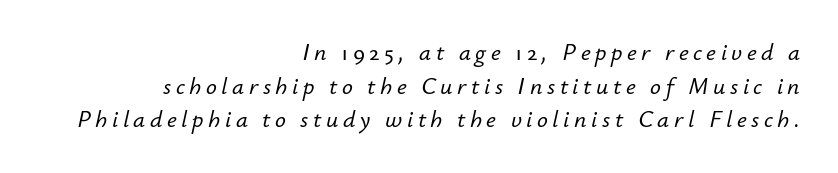
{"italic": "yes", "lean": "right", "slant_degrees": 12, "underline": "no", "align": "right", "line_spacing": "normal", "line_spacing_ratio": 1.4, "glyph_px": 24}
